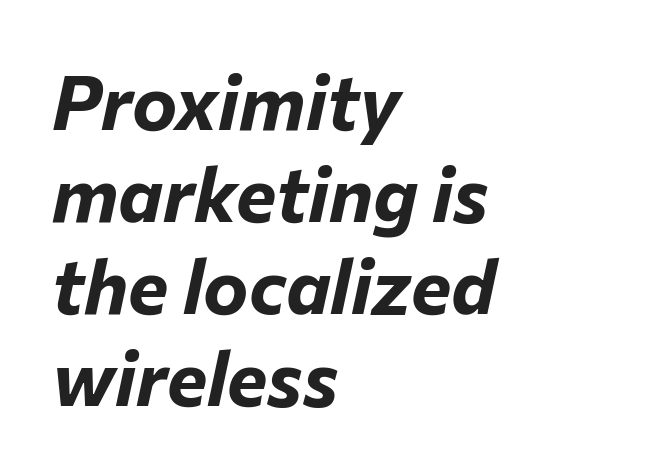
The image shows 76 px bold type, italic (leaning right); set left-aligned, line spacing 1.21x, normal letter spacing, not underlined; low stroke contrast and a medium x-height.
